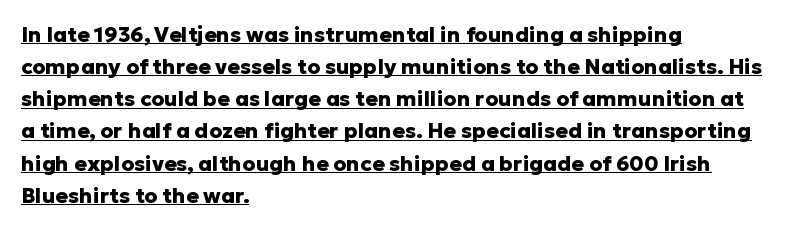
{"italic": "no", "bold": "yes", "underline": "yes", "align": "left", "line_spacing": "normal", "line_spacing_ratio": 1.53, "letter_spacing": "normal", "letter_spacing_em": 0.0, "glyph_px": 21}
